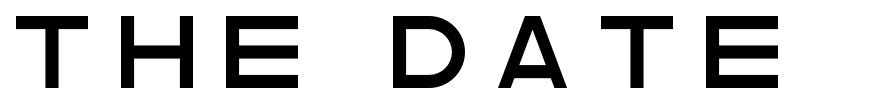
The image shows 72 px wide sans-serif type, upright; set unusually wide letter spacing (+0.36 em), not underlined; low stroke contrast and a large x-height.
